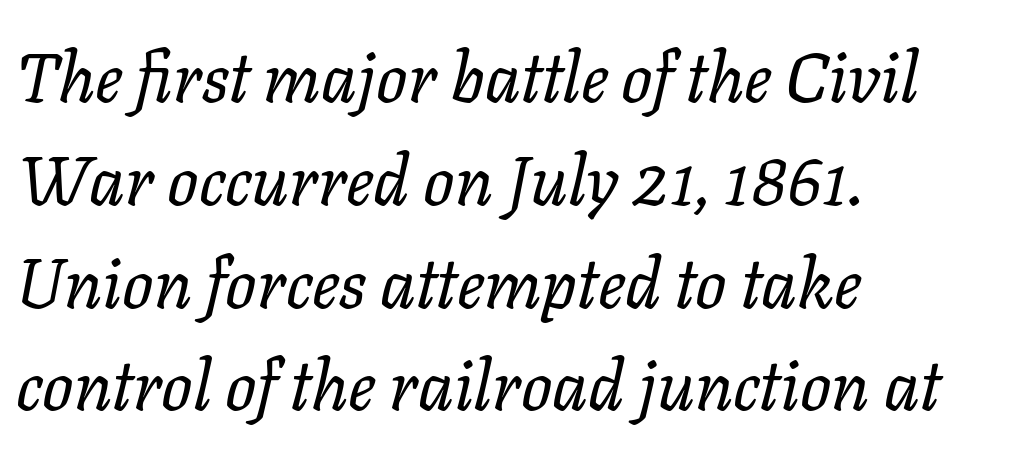
{"italic": "yes", "lean": "right", "slant_degrees": 11, "bold": "no", "weight": "regular", "width": "normal", "stroke_contrast": "low", "x_height": "medium", "monospaced": "no", "underline": "no", "align": "left", "line_spacing": "normal", "line_spacing_ratio": 1.49, "letter_spacing": "normal", "letter_spacing_em": 0.0, "glyph_px": 69}
